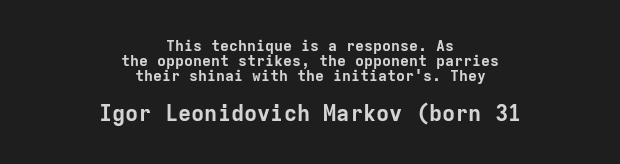
{"italic": "no", "bold": "yes", "underline": "no", "align": "center", "line_spacing": "tight", "line_spacing_ratio": 1.0, "letter_spacing": "normal", "letter_spacing_em": 0.0, "larger_block": "second", "size_ratio": 1.47, "glyph_px": 22}
